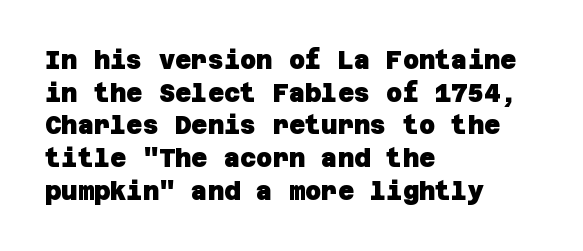
{"bold": "yes", "underline": "no", "align": "left", "line_spacing": "normal", "line_spacing_ratio": 1.31, "letter_spacing": "normal", "letter_spacing_em": 0.0, "glyph_px": 25}
